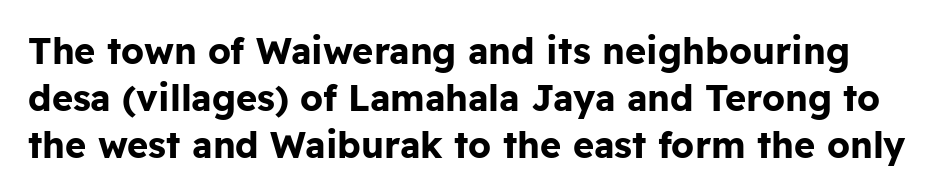
Q: Is the text bold? A: Yes.
Q: Is the text italic (slanted)? A: No, it is upright.
Q: Is the typeface a serif or a sans-serif typeface? A: Sans-serif.
Q: Is the text underlined? A: No.
Q: Is the spacing between letters normal or unusually wide? A: Normal.
Q: Is the spacing between lines tight, normal or loose? A: Normal.
Q: Width (condensed, normal, or wide)? A: Normal.
Q: Stroke contrast? A: Low.
Q: x-height? A: Medium.
Q: Monospaced? A: No.
